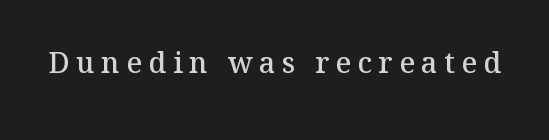
The image shows 29 px semibold serif type, upright; set unusually wide letter spacing (+0.22 em), not underlined; medium stroke contrast and a medium x-height.
